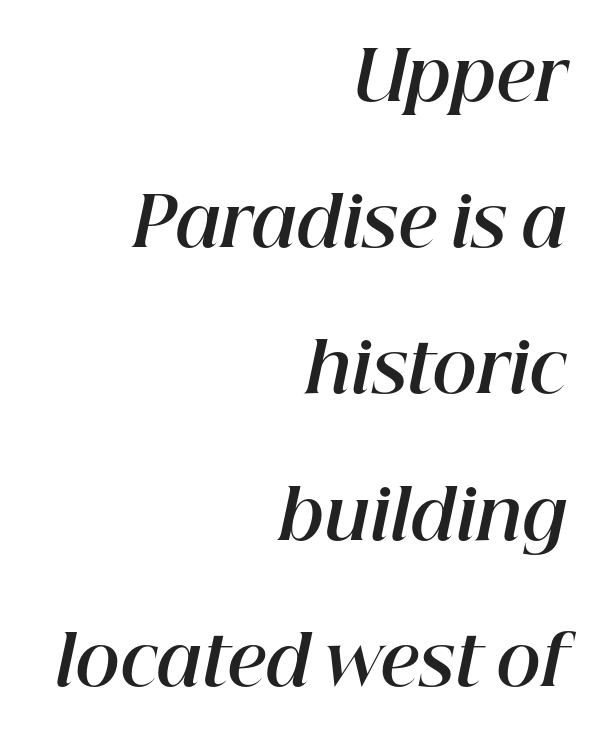
Q: Is the text bold? A: Yes.
Q: Is the text italic (slanted)? A: Yes, it leans right by about 12 degrees.
Q: Is the text underlined? A: No.
Q: How is the paragraph aligned? A: Right-aligned.
Q: Is the spacing between letters normal or unusually wide? A: Normal.
Q: Is the spacing between lines tight, normal or loose? A: Loose.
Q: Width (condensed, normal, or wide)? A: Normal.
Q: Stroke contrast? A: High.
Q: x-height? A: Medium.
Q: Monospaced? A: No.
